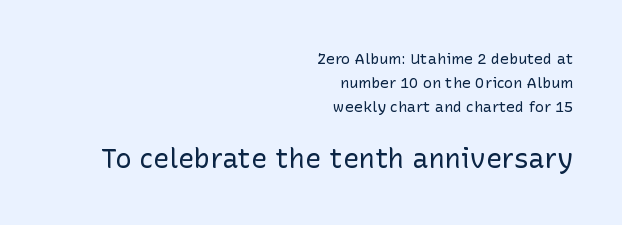
{"italic": "no", "bold": "no", "underline": "no", "align": "right", "line_spacing": "normal", "line_spacing_ratio": 1.59, "letter_spacing": "normal", "letter_spacing_em": 0.0, "larger_block": "second", "size_ratio": 1.8, "glyph_px": 27}
